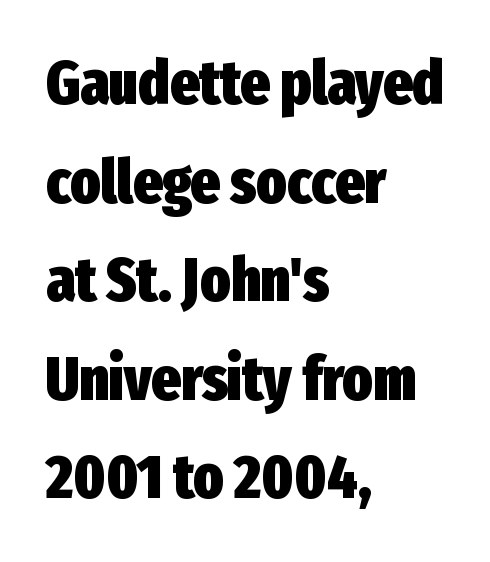
Q: Is the text bold? A: Yes.
Q: Is the text italic (slanted)? A: No, it is upright.
Q: Is the typeface a serif or a sans-serif typeface? A: Sans-serif.
Q: Is the text underlined? A: No.
Q: How is the paragraph aligned? A: Left-aligned.
Q: Is the spacing between letters normal or unusually wide? A: Normal.
Q: Is the spacing between lines tight, normal or loose? A: Normal.
Q: Width (condensed, normal, or wide)? A: Condensed.
Q: Stroke contrast? A: Low.
Q: x-height? A: Medium.
Q: Monospaced? A: No.
